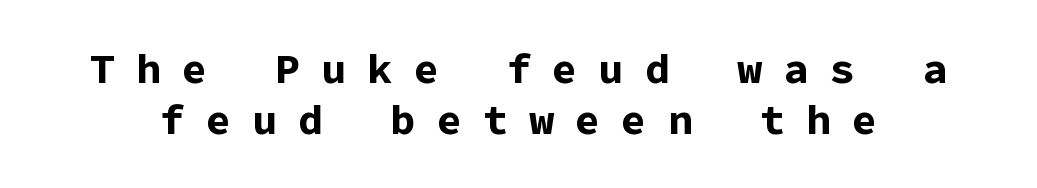
Caption: expanded tracking, letters set apart. When letters stand straight like this, we call the style roman or upright. Serifs: no, the terminals of the letterforms are clean. The passage shown is not underscored anywhere. Chunky letters — that's bold for sure. You could count columns in this text — the font is strictly monospaced.
